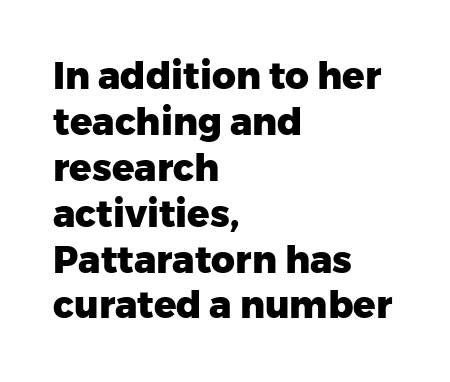
The image shows 37 px heavy sans-serif type, upright; set left-aligned, line spacing 1.24x, normal letter spacing, not underlined; low stroke contrast and a medium x-height.
